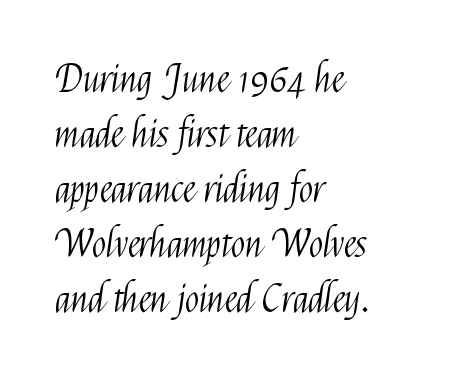
{"serif": "no", "bold": "no", "weight": "light", "width": "condensed", "stroke_contrast": "medium", "x_height": "medium", "monospaced": "no", "underline": "no", "align": "left", "line_spacing": "normal", "line_spacing_ratio": 1.45, "letter_spacing": "normal", "letter_spacing_em": 0.0, "glyph_px": 38}
